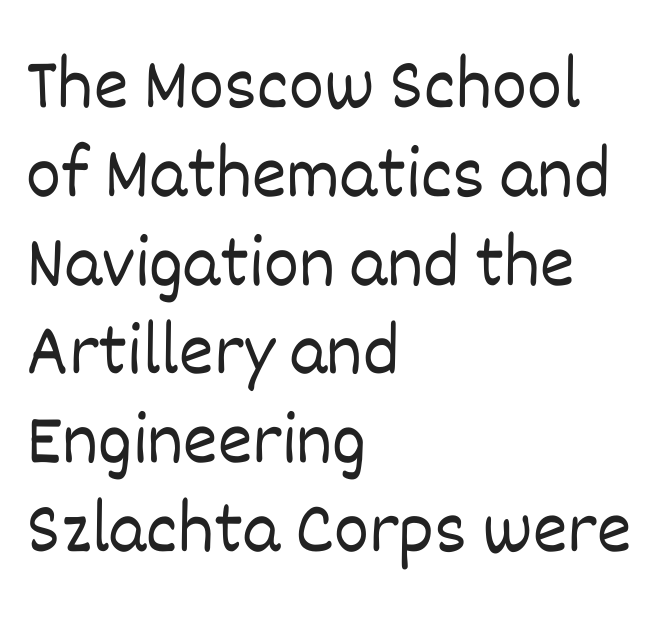
Words float on clear page, feet unadorned. Every row of glyphs begins at an identical x-position on the left. Here the glyphs are tracked normally, forming tight word shapes. Each stroke keeps to a modest, everyday thickness or less.
